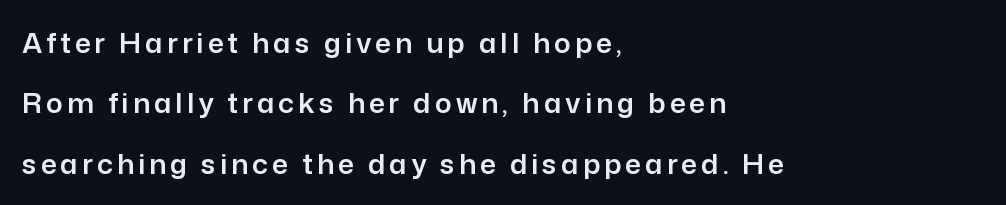
The image shows 28 px sans-serif type, upright; set left-aligned, loose line spacing (2.16x), not underlined; low stroke contrast and a medium x-height.
